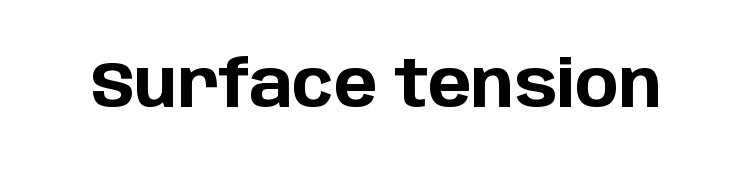
Serif or sans? Sans — the stroke terminals are bare. Inter-character spacing is left at the font's built-in metrics. Caption: bold face, heavy strokes. Type without underlining. This is roman type, the default non-slanted kind.
